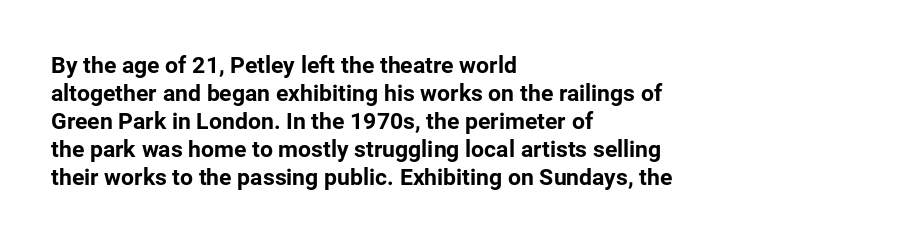
Look at the stroke-to-counter ratio: heavy, a bold. Ordinary non-slanted type is in use. The baseline area is clear. The setting favours the left margin, as ordinary paragraphs usually do. Look at the tracking — it's just the regular setting, nothing added.
